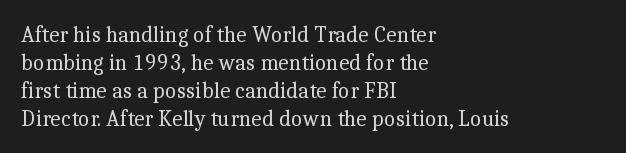
Q: Is the text bold? A: No.
Q: Is the text italic (slanted)? A: No, it is upright.
Q: Is the text underlined? A: No.
Q: How is the paragraph aligned? A: Left-aligned.
Q: Is the spacing between letters normal or unusually wide? A: Normal.
Q: Is the spacing between lines tight, normal or loose? A: Normal.
